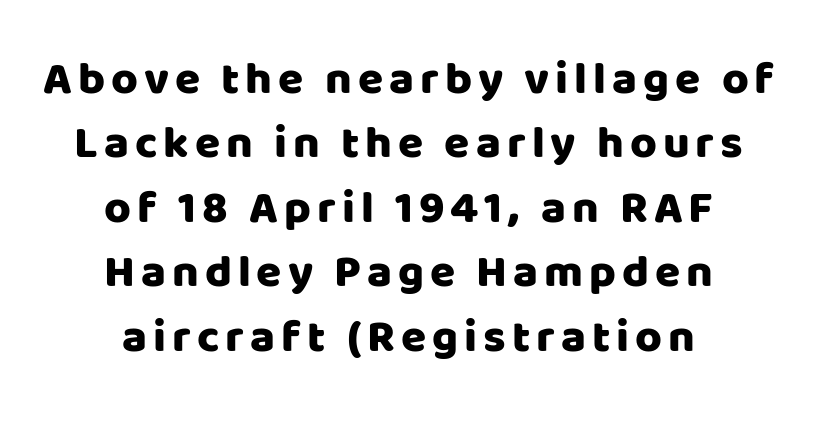
Unlike italic type, these characters show no tilt at all. This is sans-serif lettering, the kind often seen on screens and signage. Regular leading. Casual observation: everything's sitting right in the middle.
